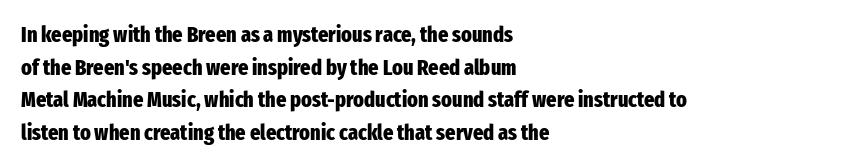
Q: Is the text bold? A: Yes.
Q: Is the text italic (slanted)? A: No, it is upright.
Q: Is the text underlined? A: No.
Q: How is the paragraph aligned? A: Left-aligned.
Q: Is the spacing between letters normal or unusually wide? A: Normal.
Q: Is the spacing between lines tight, normal or loose? A: Normal.
